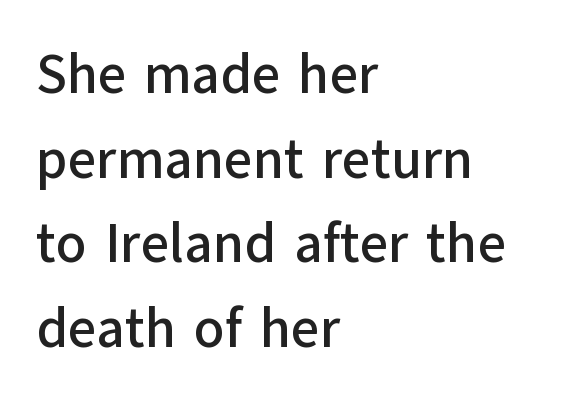
Summary of vertical rhythm: regular, with standard interline spacing. This sample uses an upright cut, with every glyph sitting square on the baseline. The gaps between neighbouring characters are ordinary and unremarkable. Regarding serifs, this sample does without them. Quick note: underline off.
